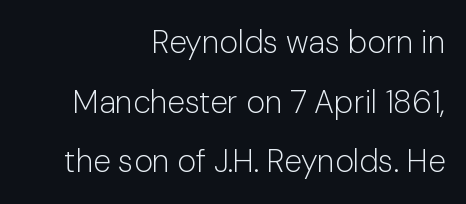
The image shows 32 px light sans-serif type, upright; set right-aligned, line spacing 1.86x, normal letter spacing, not underlined; low stroke contrast and a medium x-height.
